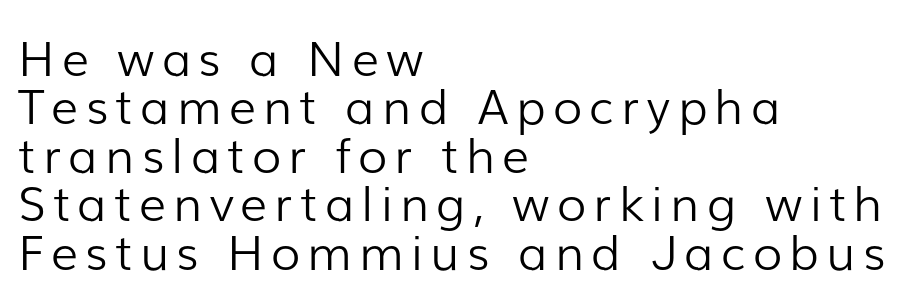
The image shows 48 px light sans-serif type, upright; set left-aligned, tight line spacing (1.01x), not underlined; low stroke contrast and a medium x-height.
